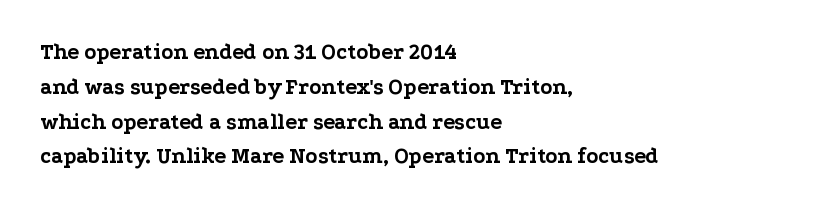
One-word summary of the alignment: left. Characters remain perfectly vertical along every line. Words float on clear page, feet unadorned. Look at the tracking — it's just the regular setting, nothing added.
